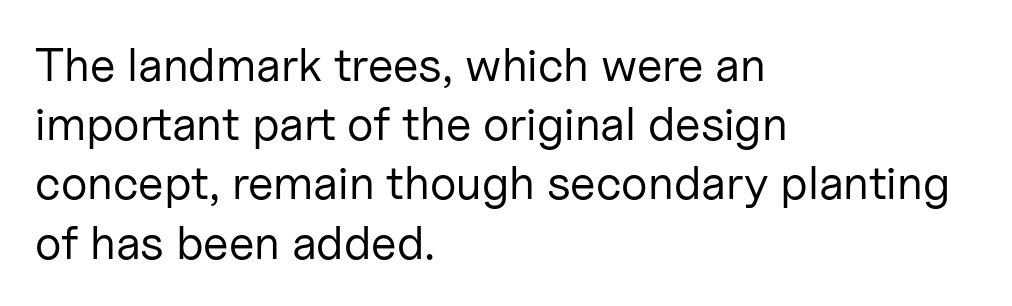
{"serif": "no", "italic": "no", "bold": "no", "weight": "regular", "width": "normal", "stroke_contrast": "low", "x_height": "medium", "monospaced": "no", "underline": "no", "align": "left", "line_spacing": "normal", "line_spacing_ratio": 1.26, "letter_spacing": "normal", "letter_spacing_em": 0.0, "glyph_px": 47}
